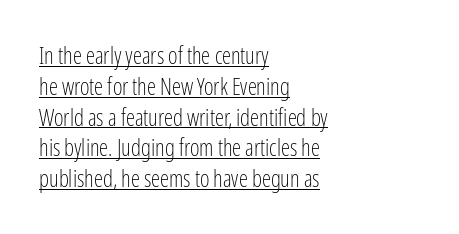
The specimen reads as upright at a glance. Each word holds together tightly as a unit, with standard inter-letter gaps. Heaviness? Minimal to ordinary, like unemphasized prose. Beneath each row of characters lies a ruled line. Quick note: interline space is typical. In CSS terms this would be text-align: left.
